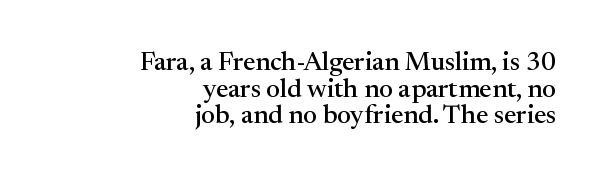
Q: Is the text italic (slanted)? A: No, it is upright.
Q: Is the text underlined? A: No.
Q: How is the paragraph aligned? A: Right-aligned.
Q: Is the spacing between letters normal or unusually wide? A: Normal.
Q: Is the spacing between lines tight, normal or loose? A: Tight.
